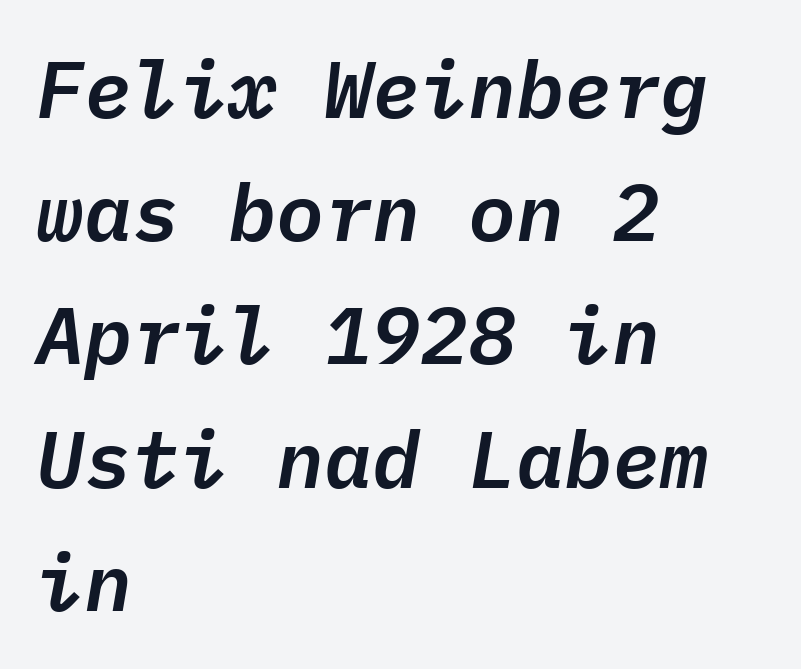
The image shows 80 px text type, italic (leaning right), monospaced; set left-aligned, normal line spacing (1.54x), normal letter spacing, not underlined; low stroke contrast and a medium x-height.
